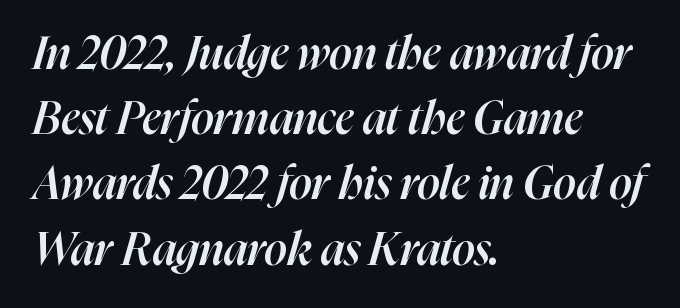
{"italic": "yes", "lean": "right", "slant_degrees": 16, "bold": "semi", "weight": "semibold", "width": "normal", "stroke_contrast": "high", "x_height": "medium", "monospaced": "no", "underline": "no", "align": "left", "line_spacing": "normal", "line_spacing_ratio": 1.45, "letter_spacing": "normal", "letter_spacing_em": 0.0, "glyph_px": 45}
